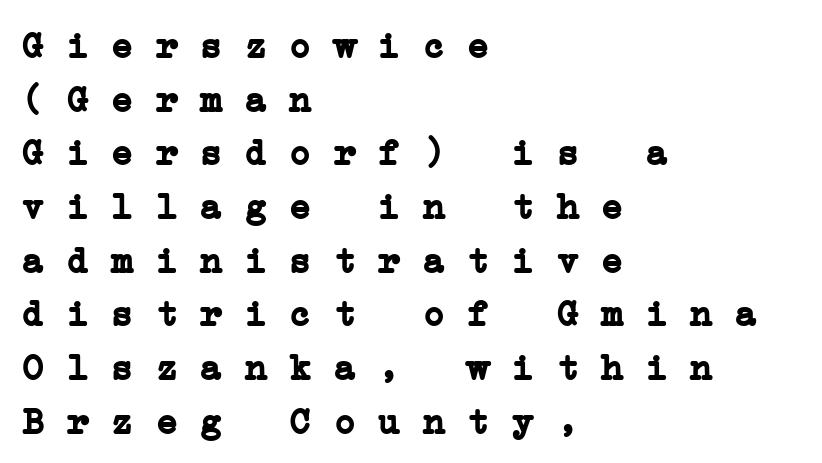
The rendering anchors every line to the left-hand side. How heavy is the stroke? Heavy — this is a bold. In terms of letterspacing, this is plain default setting. The face used here is seriffed, in the tradition of book romans. You could count columns in this text — the font is strictly monospaced.
